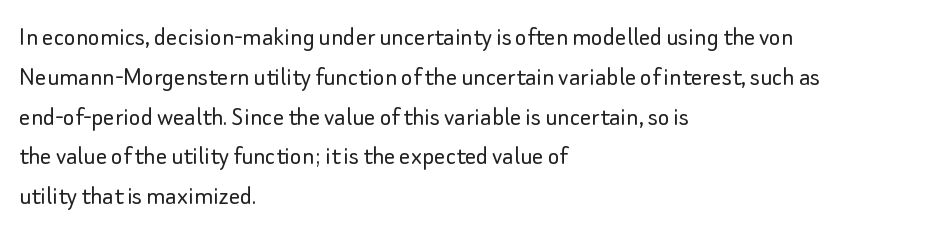
Q: Is the text bold? A: No.
Q: Is the text italic (slanted)? A: No, it is upright.
Q: Is the typeface a serif or a sans-serif typeface? A: Sans-serif.
Q: Is the text underlined? A: No.
Q: How is the paragraph aligned? A: Left-aligned.
Q: Is the spacing between letters normal or unusually wide? A: Normal.
Q: Is the spacing between lines tight, normal or loose? A: Normal.
Q: Width (condensed, normal, or wide)? A: Normal.
Q: Stroke contrast? A: Low.
Q: x-height? A: Small.
Q: Monospaced? A: No.
